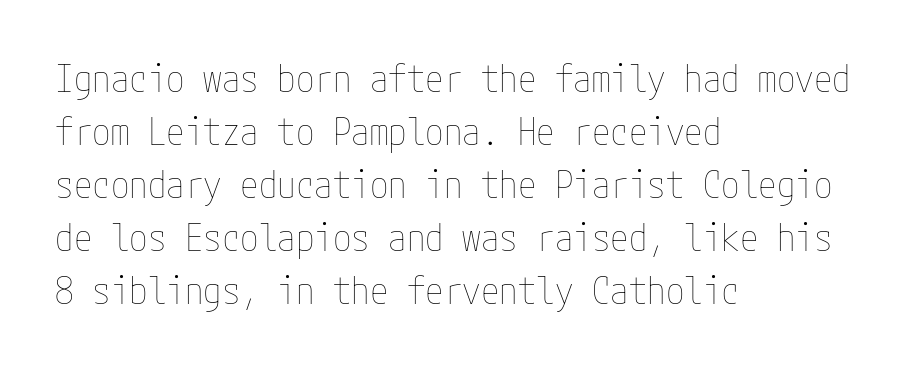
Q: Is the text bold? A: No.
Q: Is the text italic (slanted)? A: No, it is upright.
Q: Is the text underlined? A: No.
Q: How is the paragraph aligned? A: Left-aligned.
Q: Is the spacing between letters normal or unusually wide? A: Normal.
Q: Is the spacing between lines tight, normal or loose? A: Normal.
Q: Width (condensed, normal, or wide)? A: Condensed.
Q: Stroke contrast? A: Low.
Q: x-height? A: Medium.
